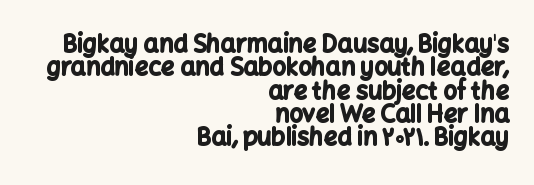
Q: Is the text bold? A: Yes.
Q: Is the text italic (slanted)? A: No, it is upright.
Q: Is the text underlined? A: No.
Q: How is the paragraph aligned? A: Right-aligned.
Q: Is the spacing between letters normal or unusually wide? A: Normal.
Q: Is the spacing between lines tight, normal or loose? A: Tight.
